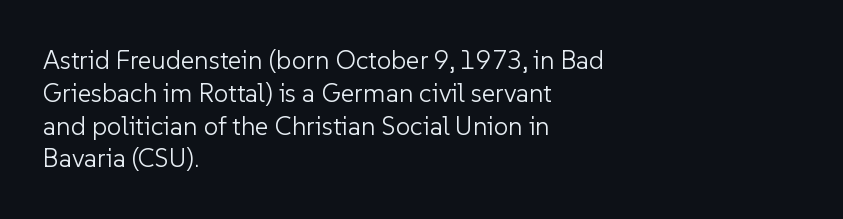
Check the space under the baseline: it is left empty. Posture: upright roman. Is the type heavy? It reads as light-to-regular instead. One-word summary of the alignment: left. The line-height multiplier appears to be the usual default.
